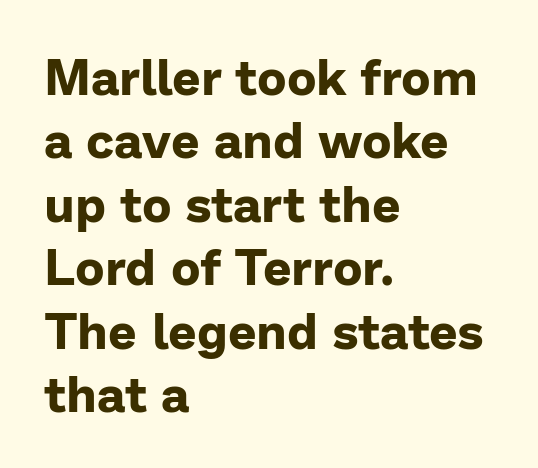
Q: Is the text bold? A: Yes.
Q: Is the text italic (slanted)? A: No, it is upright.
Q: Is the typeface a serif or a sans-serif typeface? A: Sans-serif.
Q: Is the text underlined? A: No.
Q: How is the paragraph aligned? A: Left-aligned.
Q: Is the spacing between letters normal or unusually wide? A: Normal.
Q: Is the spacing between lines tight, normal or loose? A: Normal.
Q: Width (condensed, normal, or wide)? A: Normal.
Q: Stroke contrast? A: Low.
Q: x-height? A: Medium.
Q: Monospaced? A: No.
